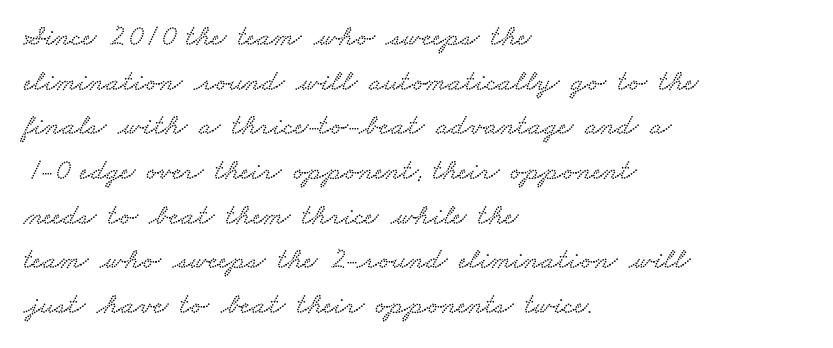
{"serif": "yes", "width": "wide", "stroke_contrast": "low", "x_height": "small", "monospaced": "no", "underline": "no", "align": "left", "line_spacing": "normal", "line_spacing_ratio": 1.49, "letter_spacing": "normal", "letter_spacing_em": 0.0, "glyph_px": 30}
